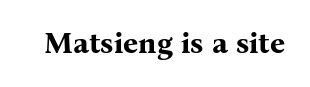
{"serif": "yes", "italic": "no", "bold": "yes", "weight": "bold", "width": "normal", "stroke_contrast": "medium", "x_height": "medium", "monospaced": "no", "underline": "no", "letter_spacing": "normal", "letter_spacing_em": 0.0, "glyph_px": 30}
